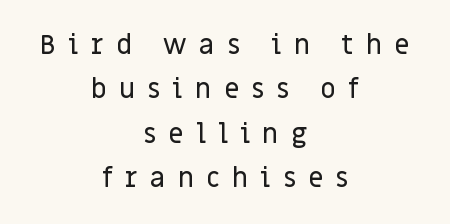
Q: Is the text italic (slanted)? A: No, it is upright.
Q: Is the text underlined? A: No.
Q: How is the paragraph aligned? A: Centered.
Q: Is the spacing between letters normal or unusually wide? A: Unusually wide.
Q: Is the spacing between lines tight, normal or loose? A: Normal.
